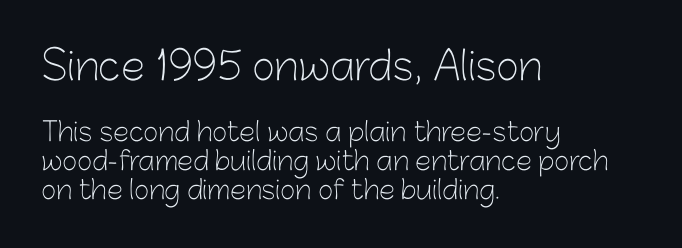
{"serif": "no", "italic": "no", "bold": "no", "weight": "light", "width": "normal", "stroke_contrast": "low", "x_height": "medium", "monospaced": "no", "underline": "no", "align": "left", "line_spacing": "tight", "line_spacing_ratio": 1.11, "letter_spacing": "normal", "letter_spacing_em": 0.0, "larger_block": "first", "size_ratio": 1.5, "glyph_px": 39}
